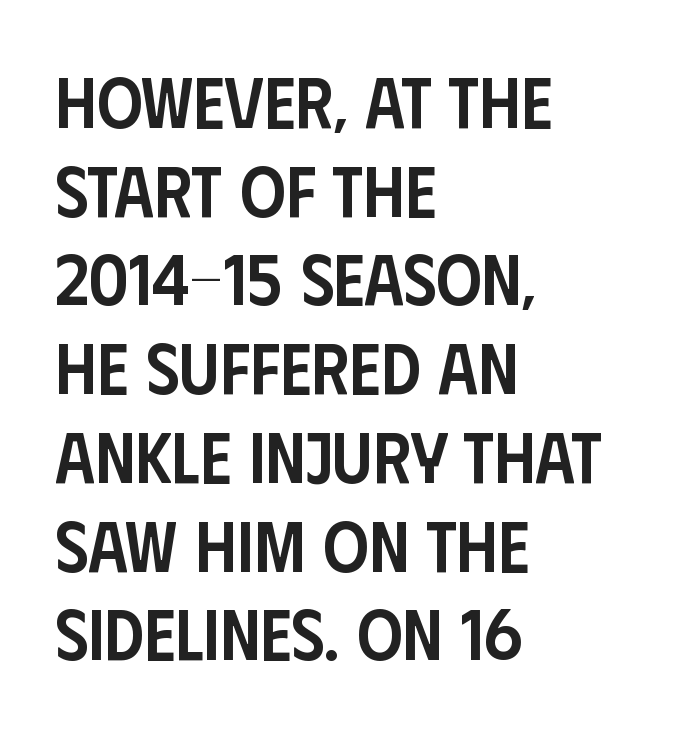
The image shows 71 px semibold, condensed sans-serif type, upright; set left-aligned, normal line spacing (1.25x), normal letter spacing, not underlined; low stroke contrast and a large x-height.
